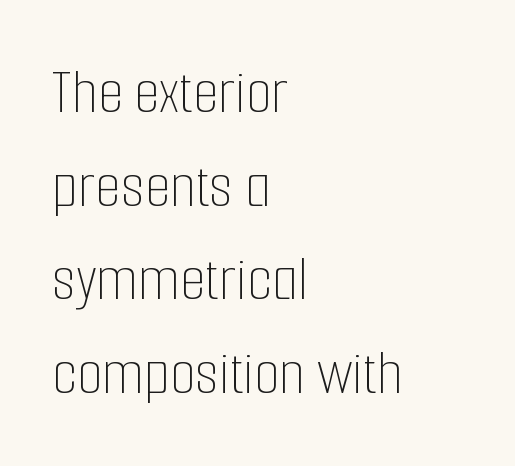
Q: Is the text bold? A: No.
Q: Is the text italic (slanted)? A: No, it is upright.
Q: Is the text underlined? A: No.
Q: How is the paragraph aligned? A: Left-aligned.
Q: Is the spacing between letters normal or unusually wide? A: Normal.
Q: Is the spacing between lines tight, normal or loose? A: Normal.
Q: Width (condensed, normal, or wide)? A: Condensed.
Q: Stroke contrast? A: Low.
Q: x-height? A: Medium.
Q: Monospaced? A: No.
